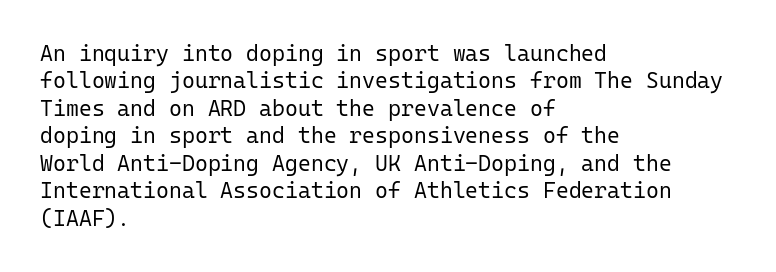
Counters stay open thanks to moderate or lighter strokes. All the whitespace from short lines collects on the right. Normally led — the rows are evenly, conventionally spaced. The glyphs are unaccompanied by any horizontal stroke below them.
